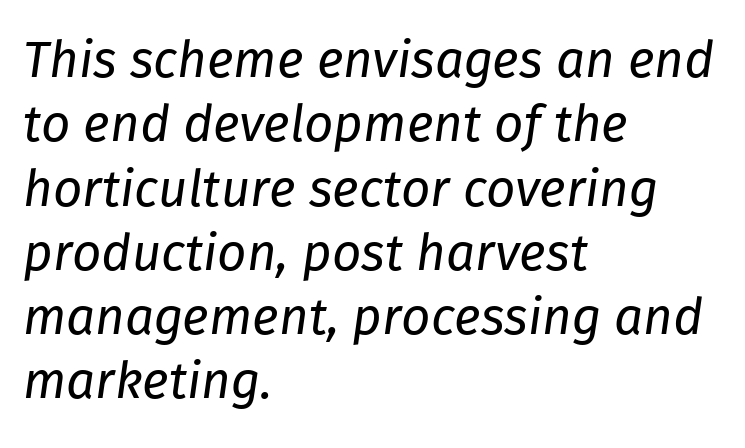
Q: Is the text bold? A: No.
Q: Is the text italic (slanted)? A: Yes, it leans right by about 8 degrees.
Q: Is the text underlined? A: No.
Q: How is the paragraph aligned? A: Left-aligned.
Q: Is the spacing between letters normal or unusually wide? A: Normal.
Q: Is the spacing between lines tight, normal or loose? A: Normal.
Q: Width (condensed, normal, or wide)? A: Normal.
Q: Stroke contrast? A: Low.
Q: x-height? A: Medium.
Q: Monospaced? A: No.
